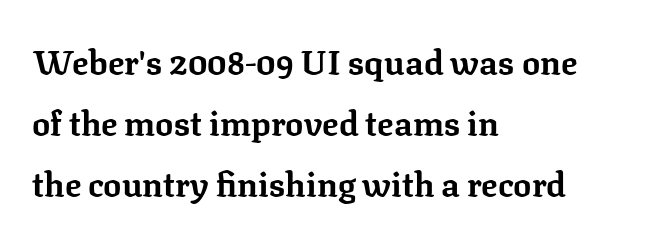
The image shows 34 px bold serif type, upright; set left-aligned, line spacing 1.8x, normal letter spacing, not underlined; low stroke contrast and a medium x-height.
